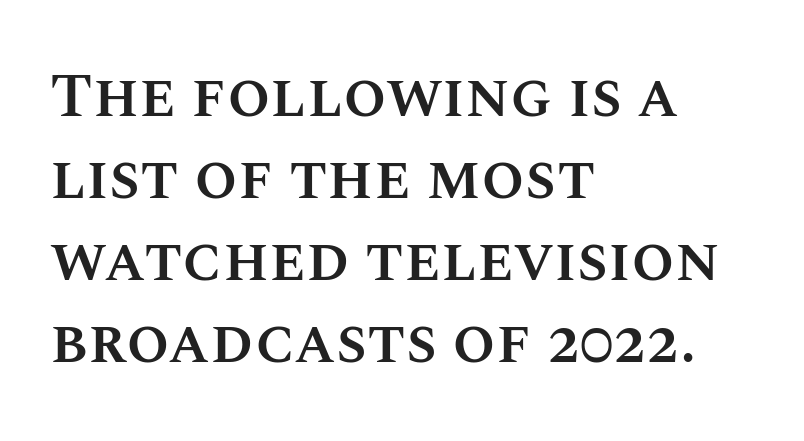
The block of text has a typical density, with ordinary space between rows. Check the space under the baseline: it is left empty. The letters are semibold — heavier than regular but short of a full bold. The face used here is rendered with its standard letterfit. The rendering uses natural spacing where letterforms have individual widths. The paragraph shown leans on its left margin.
